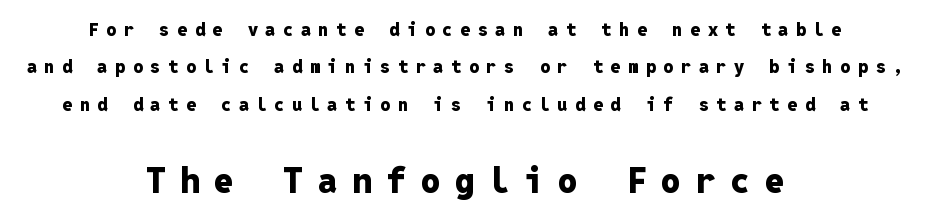
The image shows 35 px heavy sans-serif type, upright, monospaced; set centered, loose line spacing (2.07x), unusually wide letter spacing (+0.42 em), not underlined; the second (bottom) block is 1.94x larger; low stroke contrast and a medium x-height.
